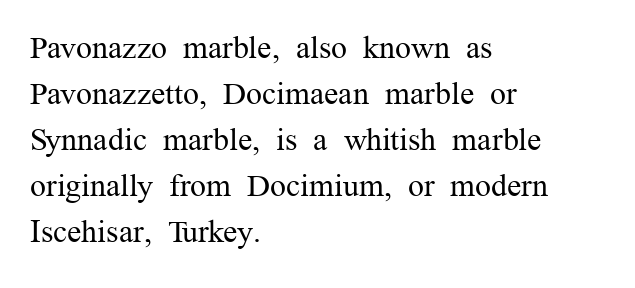
The face used here is proportionally spaced, like ordinary book or web type. Layout note: lines flush left. Reading down the column, the eye jumps a familiar distance to each next line. The line texture is even and compact thanks to regular tracking.
